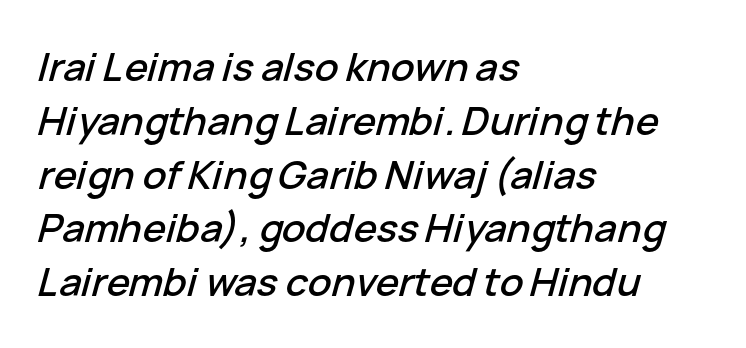
These lines are set flush left with a ragged right edge. The glyphs are unaccompanied by any horizontal stroke below them. Looking at the ascenders, they clearly lean. Vertical spacing — default. Each letter keeps its own natural width here, so spacing adapts to shape. Words appear dense and cohesive because spacing is normal.
